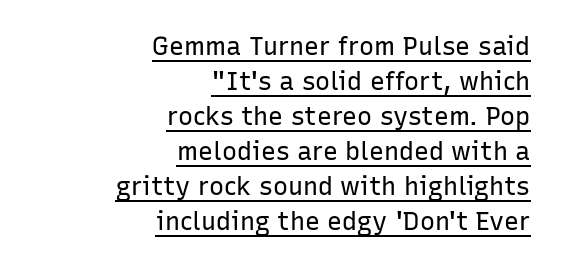
{"italic": "no", "bold": "no", "underline": "yes", "align": "right", "line_spacing": "normal", "line_spacing_ratio": 1.4, "letter_spacing": "normal", "letter_spacing_em": 0.0, "glyph_px": 25}
